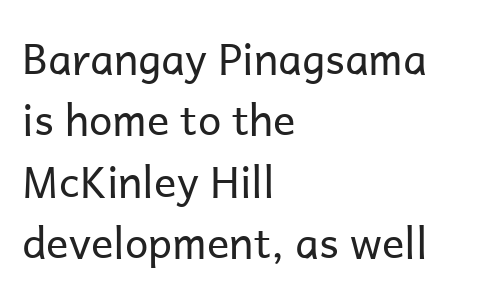
Vertical stems look standard width or narrower in stroke. The font's upright variant was chosen for this text. Regular leading. Each row of text sits above clean, open space.
